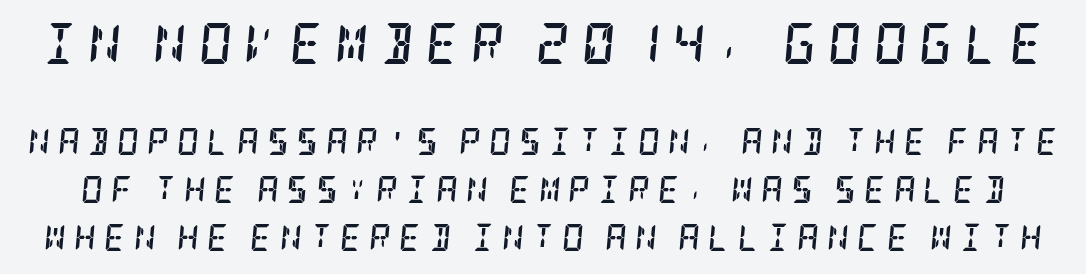
This sample uses an oblique cut, with every glyph tilted off the vertical. Words float on clear page, feet unadorned. Look at the glyph heights: the upper group is clearly the bigger setting. This is serif lettering, the kind often seen in printed books. How are the letters spaced? Widely, with obvious added tracking. What weight is shown? A full bold with thick strokes.
